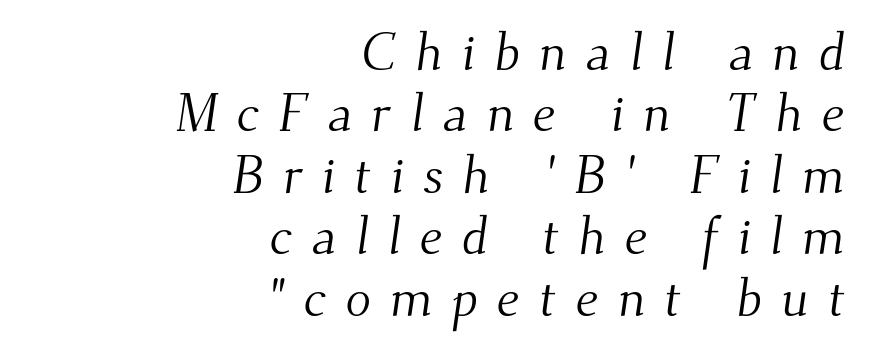
{"serif": "yes", "bold": "no", "weight": "light", "width": "normal", "stroke_contrast": "medium", "x_height": "small", "monospaced": "no", "underline": "no", "align": "right", "line_spacing_ratio": 1.16, "letter_spacing": "wide", "letter_spacing_em": 0.36, "glyph_px": 53}
